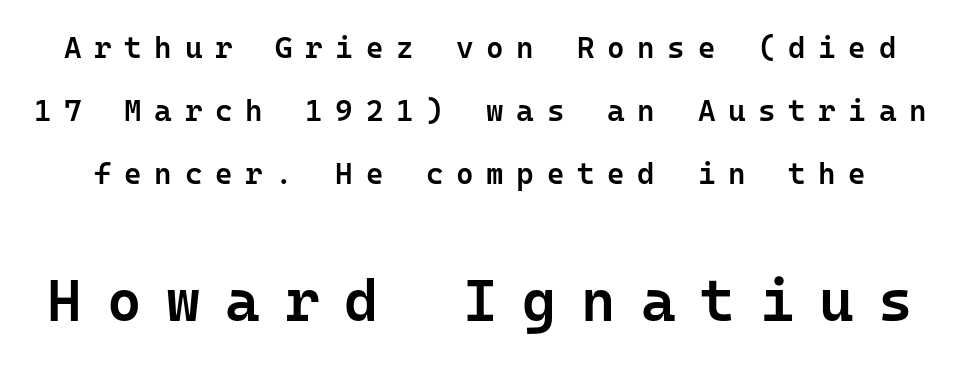
Q: Is the text bold? A: Semi-bold.
Q: Is the text italic (slanted)? A: No, it is upright.
Q: Is the typeface a serif or a sans-serif typeface? A: Sans-serif.
Q: Is the text underlined? A: No.
Q: Is the spacing between letters normal or unusually wide? A: Unusually wide.
Q: Is the spacing between lines tight, normal or loose? A: Loose.
Q: Which block of text is set in a larger size, the first (top) or the second (bottom)? A: The second (bottom) one.
Q: Width (condensed, normal, or wide)? A: Normal.
Q: Stroke contrast? A: Low.
Q: x-height? A: Medium.
Q: Monospaced? A: Yes.
